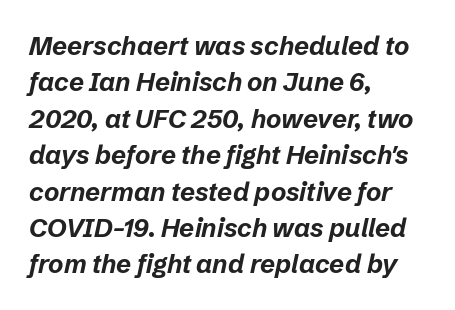
Q: Is the text bold? A: Yes.
Q: Is the text italic (slanted)? A: Yes, it leans right by about 12 degrees.
Q: Is the text underlined? A: No.
Q: How is the paragraph aligned? A: Left-aligned.
Q: Is the spacing between letters normal or unusually wide? A: Normal.
Q: Is the spacing between lines tight, normal or loose? A: Normal.
